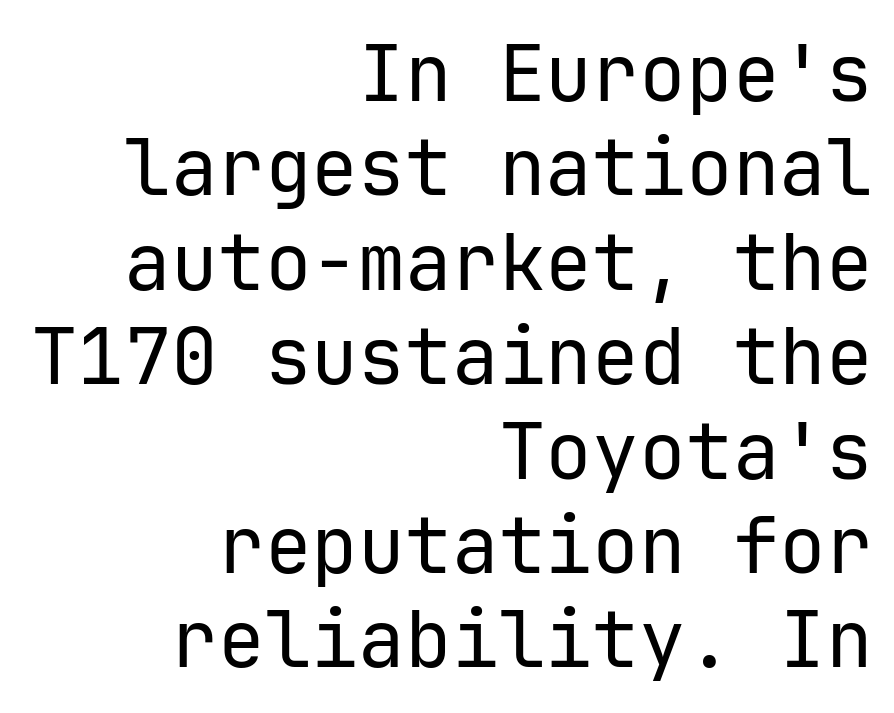
The image shows 78 px regular-weight sans-serif type, upright, monospaced; set right-aligned, line spacing 1.21x, normal letter spacing, not underlined; low stroke contrast and a medium x-height.
